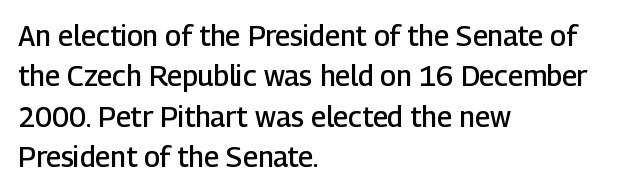
Each letter keeps its own natural width here, so spacing adapts to shape. No italicization has been applied; the sample stays upright. Each new line begins a customary step beneath the previous one. Rule under the text: the space is simply empty. Caption: standard tracking, unaltered.
